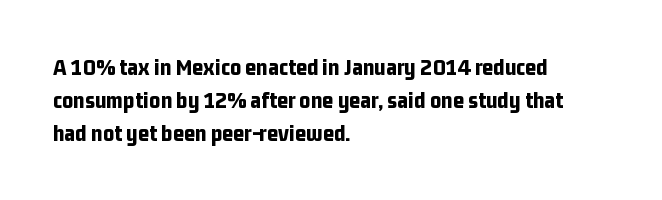
These lines keep a tight, regular rhythm from letter to letter. Heavy-handed strokes throughout: this text is bold. A normal amount of white space separates one row of letters from the next. The font's upright variant was chosen for this text. The string is rendered with underlining switched off. Which margin do the lines hug? The left one — the right edge is uneven.
